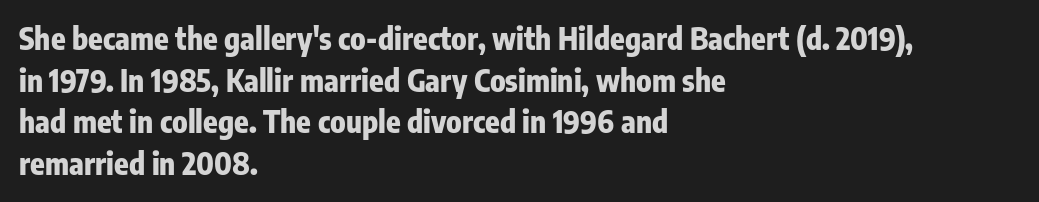
The image shows 30 px heavy, condensed sans-serif type, upright; set left-aligned, normal line spacing (1.39x), normal letter spacing, not underlined; low stroke contrast and a medium x-height.
